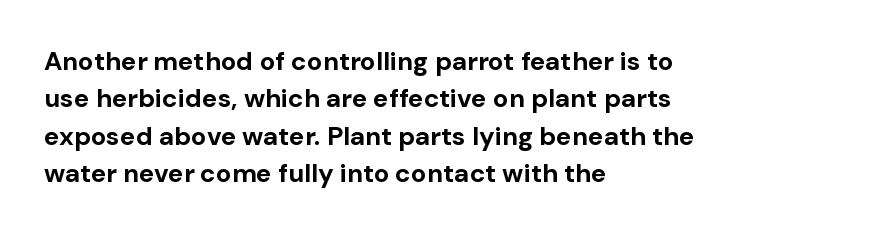
The image shows 26 px bold type, upright; set left-aligned, normal line spacing (1.44x), normal letter spacing, not underlined.
